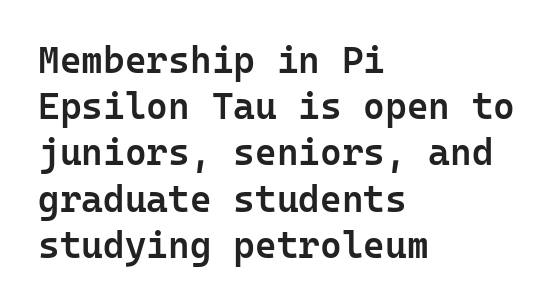
{"serif": "no", "italic": "no", "bold": "semi", "weight": "semibold", "width": "normal", "stroke_contrast": "low", "x_height": "medium", "monospaced": "yes", "underline": "no", "align": "left", "line_spacing": "normal", "line_spacing_ratio": 1.25, "letter_spacing": "normal", "letter_spacing_em": 0.0, "glyph_px": 37}
